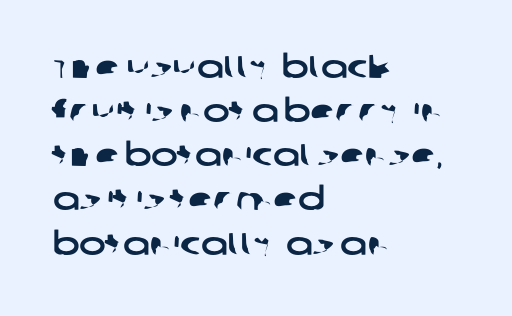
Compared with typical body copy, the letter spacing here is the same. Nope, no serifs anywhere on these letters. Think of a printed novel: that variable character pitch is what you see here. Descenders are the only things crossing below the line. The vertical gap from one line to the next is medium.
